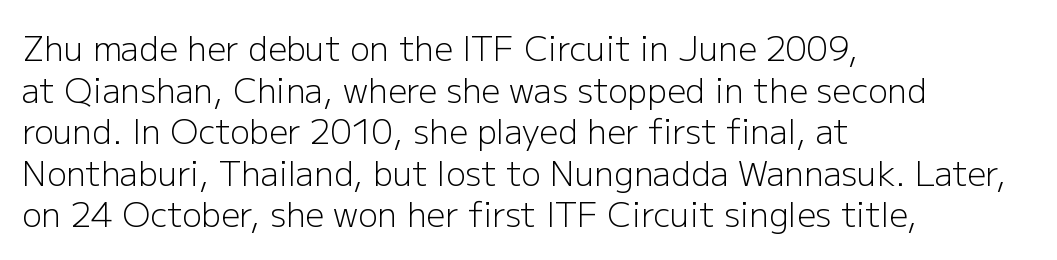
{"serif": "no", "italic": "no", "bold": "no", "weight": "light", "width": "normal", "stroke_contrast": "low", "x_height": "medium", "monospaced": "no", "underline": "no", "align": "left", "line_spacing": "normal", "line_spacing_ratio": 1.26, "letter_spacing": "normal", "letter_spacing_em": 0.0, "glyph_px": 33}
